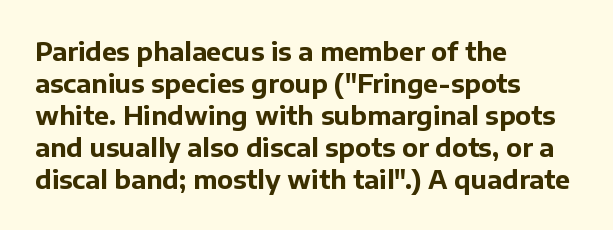
The image shows 25 px bold type, upright; set left-aligned, normal line spacing (1.28x), normal letter spacing, not underlined.
